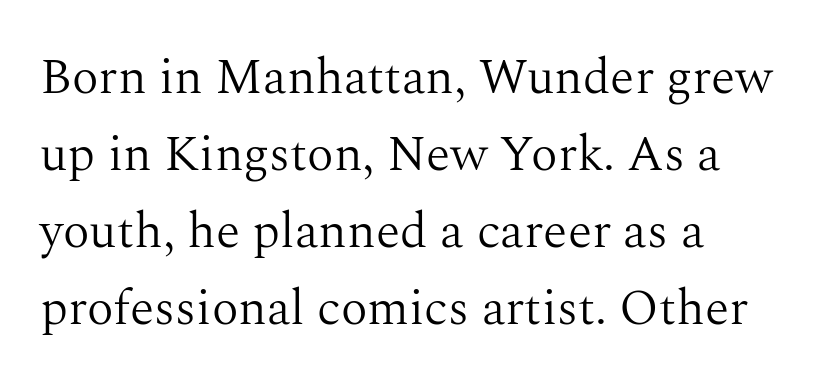
Q: Is the text bold? A: No.
Q: Is the text italic (slanted)? A: No, it is upright.
Q: Is the typeface a serif or a sans-serif typeface? A: Serif.
Q: Is the text underlined? A: No.
Q: How is the paragraph aligned? A: Left-aligned.
Q: Is the spacing between letters normal or unusually wide? A: Normal.
Q: Is the spacing between lines tight, normal or loose? A: Normal.
Q: Width (condensed, normal, or wide)? A: Normal.
Q: Stroke contrast? A: Medium.
Q: x-height? A: Medium.
Q: Monospaced? A: No.
